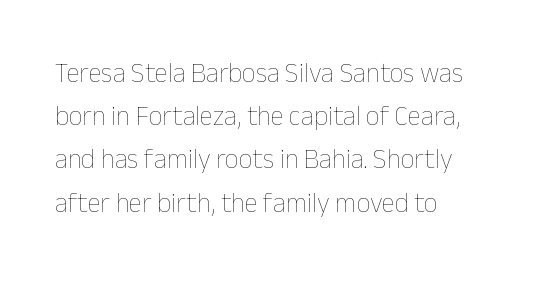
Q: Is the text bold? A: No.
Q: Is the text italic (slanted)? A: No, it is upright.
Q: Is the text underlined? A: No.
Q: How is the paragraph aligned? A: Left-aligned.
Q: Is the spacing between letters normal or unusually wide? A: Normal.
Q: Is the spacing between lines tight, normal or loose? A: Normal.
